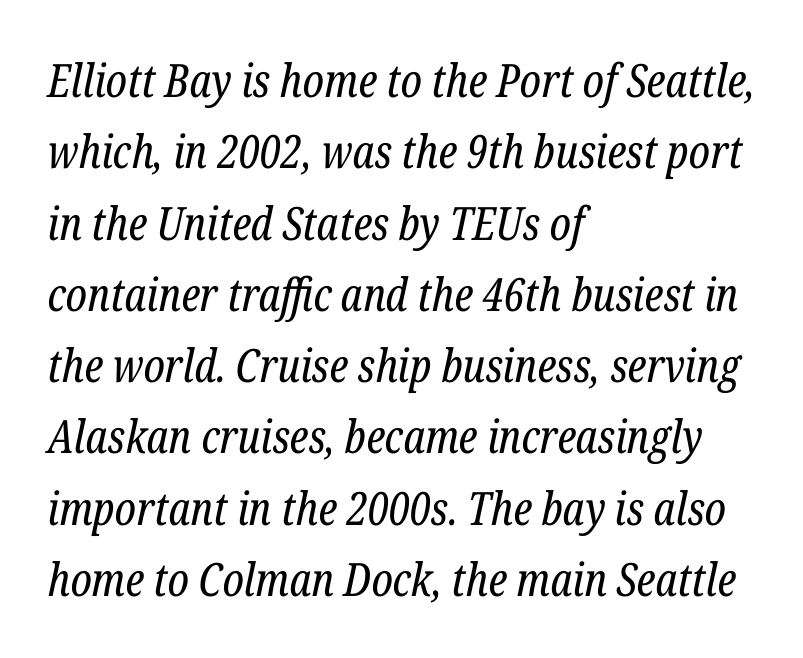
Q: Is the text bold? A: No.
Q: Is the text italic (slanted)? A: Yes, it leans right by about 12 degrees.
Q: Is the typeface a serif or a sans-serif typeface? A: Serif.
Q: Is the text underlined? A: No.
Q: How is the paragraph aligned? A: Left-aligned.
Q: Is the spacing between letters normal or unusually wide? A: Normal.
Q: Is the spacing between lines tight, normal or loose? A: Normal.
Q: Width (condensed, normal, or wide)? A: Condensed.
Q: Stroke contrast? A: Low.
Q: x-height? A: Medium.
Q: Monospaced? A: No.
